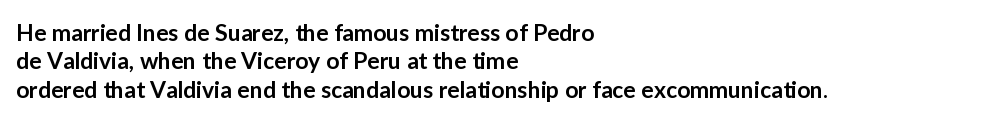
The image shows 23 px text type, upright; set left-aligned, line spacing 1.23x, normal letter spacing, not underlined.
